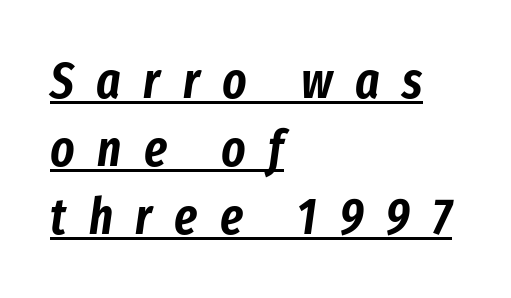
The image shows 51 px condensed type, italic (leaning right); set left-aligned, normal line spacing (1.33x), unusually wide letter spacing (+0.44 em), underlined; low stroke contrast and a medium x-height.
